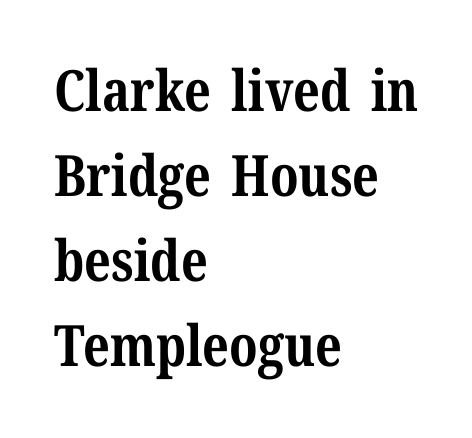
Q: Is the text bold? A: Yes.
Q: Is the text italic (slanted)? A: No, it is upright.
Q: Is the typeface a serif or a sans-serif typeface? A: Serif.
Q: Is the text underlined? A: No.
Q: How is the paragraph aligned? A: Left-aligned.
Q: Is the spacing between letters normal or unusually wide? A: Normal.
Q: Is the spacing between lines tight, normal or loose? A: Normal.
Q: Width (condensed, normal, or wide)? A: Normal.
Q: Stroke contrast? A: Medium.
Q: x-height? A: Medium.
Q: Monospaced? A: No.
